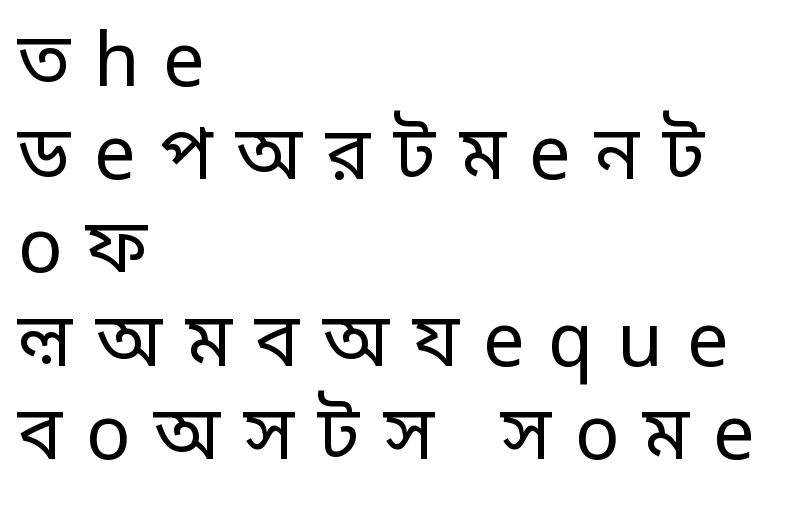
{"serif": "no", "italic": "no", "bold": "no", "weight": "regular", "width": "normal", "stroke_contrast": "low", "x_height": "large", "monospaced": "no", "underline": "no", "align": "left", "line_spacing": "normal", "line_spacing_ratio": 1.26, "letter_spacing": "wide", "letter_spacing_em": 0.32, "glyph_px": 74}
